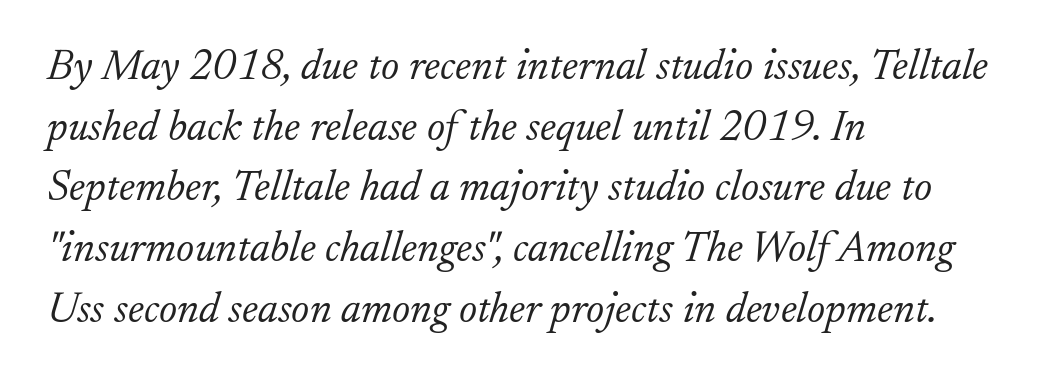
Q: Is the text bold? A: No.
Q: Is the text italic (slanted)? A: Yes, it leans right by about 17 degrees.
Q: Is the typeface a serif or a sans-serif typeface? A: Serif.
Q: Is the text underlined? A: No.
Q: How is the paragraph aligned? A: Left-aligned.
Q: Is the spacing between letters normal or unusually wide? A: Normal.
Q: Is the spacing between lines tight, normal or loose? A: Normal.
Q: Width (condensed, normal, or wide)? A: Normal.
Q: Stroke contrast? A: Low.
Q: x-height? A: Small.
Q: Monospaced? A: No.
